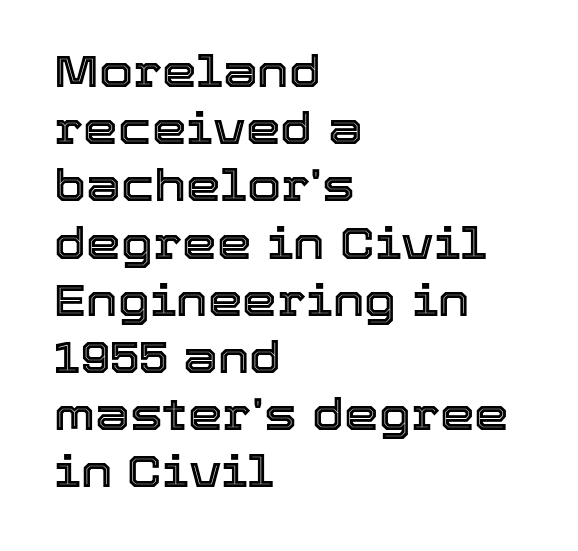
Line beginnings align vertically; line endings do not. The rendering uses natural spacing where letterforms have individual widths. Honestly, the letter spacing is just normal — you wouldn't notice it. The strip under each line holds only bare page.
